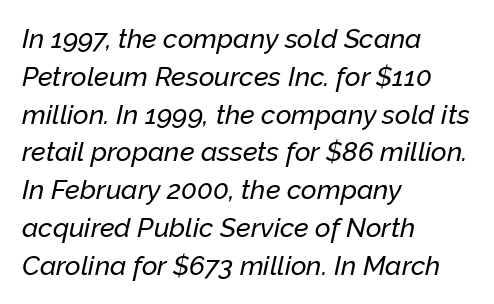
Q: Is the text italic (slanted)? A: Yes, it leans right by about 12 degrees.
Q: Is the text underlined? A: No.
Q: How is the paragraph aligned? A: Left-aligned.
Q: Is the spacing between letters normal or unusually wide? A: Normal.
Q: Is the spacing between lines tight, normal or loose? A: Normal.
